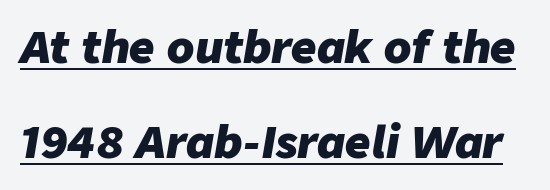
This sample carries an underscore along the baseline area. Looks like regular typesetting: each glyph gets only the width it needs. How are the letters spaced? Ordinarily, with no added tracking. As a designer I'd log this as weight 700, bold. The lettering tilts uniformly, giving the passage an italic look.
